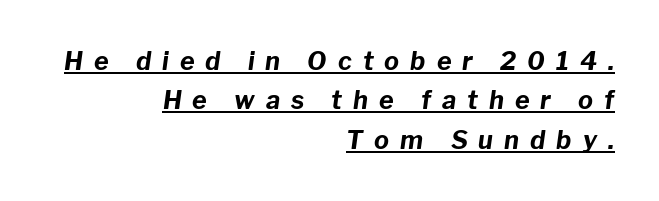
Caption: multi-line text, flush right, ragged left. The lettering tilts uniformly, giving the passage an italic look. Thick stems and heavy bowls — unmistakably bold. Quick note: underline on. Leading matches the norm, producing a regular column.
